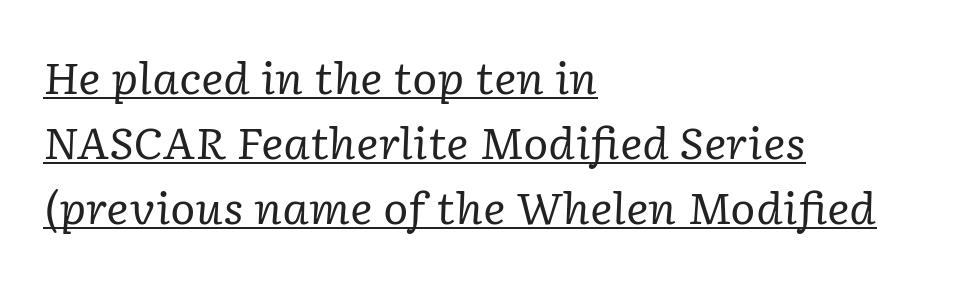
One glance says typical: line gaps are just what's usual. Vertical stems look standard width or narrower in stroke. A typesetter would call this zero additional tracking. Is this a sans? No — the strokes have serifs. The axis of the letterforms is tilted away from vertical. You could not count columns in this text — the font is proportionally spaced.
